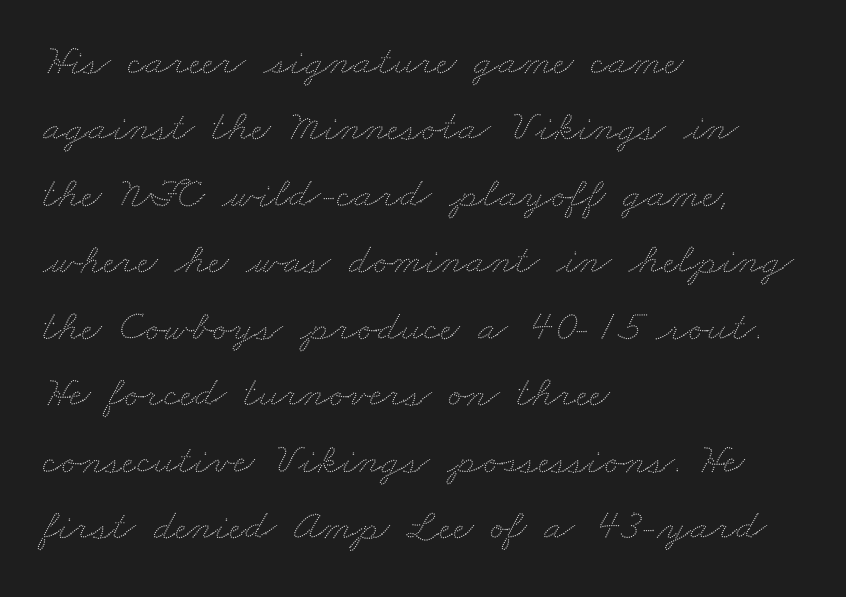
The string is rendered with underlining switched off. A typesetter would call this leading conventional body-copy spacing. The face used here is proportionally spaced, like ordinary book or web type. The passage shown has conventional tracking throughout. The lines in this sample share a left origin and differ only in where they stop.
